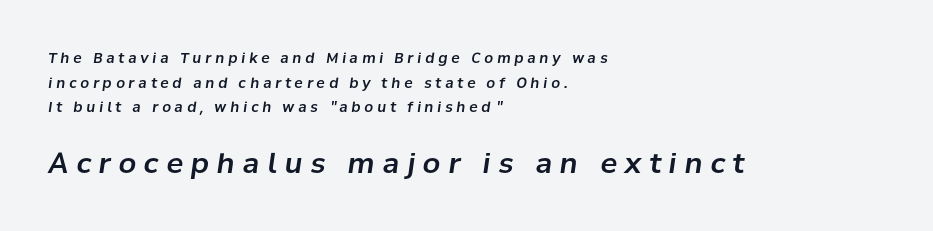
The image shows 28 px text type, italic (leaning right); set left-aligned, line spacing 1.76x, unusually wide letter spacing (+0.28 em), not underlined; the second (bottom) block is 2.0x larger; low stroke contrast and a medium x-height.
